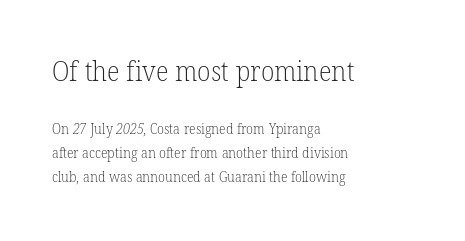
Ink coverage per letter is moderate at most. Reading down the block, your eye returns to a fixed left position each line. Character size in the leading block exceeds that of the trailing block. If you measured baseline to baseline, you'd find a middling distance. Unmarked baselines from the first word to the last.
